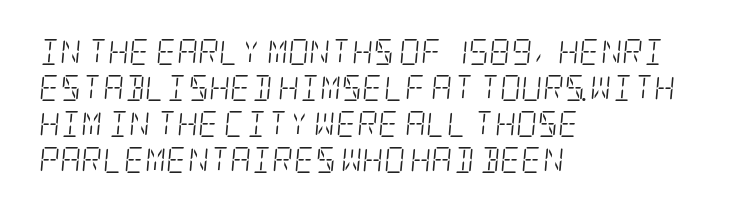
{"italic": "yes", "lean": "right", "slant_degrees": 5, "bold": "no", "underline": "no", "align": "left", "line_spacing": "normal", "line_spacing_ratio": 1.38, "letter_spacing": "normal", "letter_spacing_em": 0.0, "glyph_px": 26}
